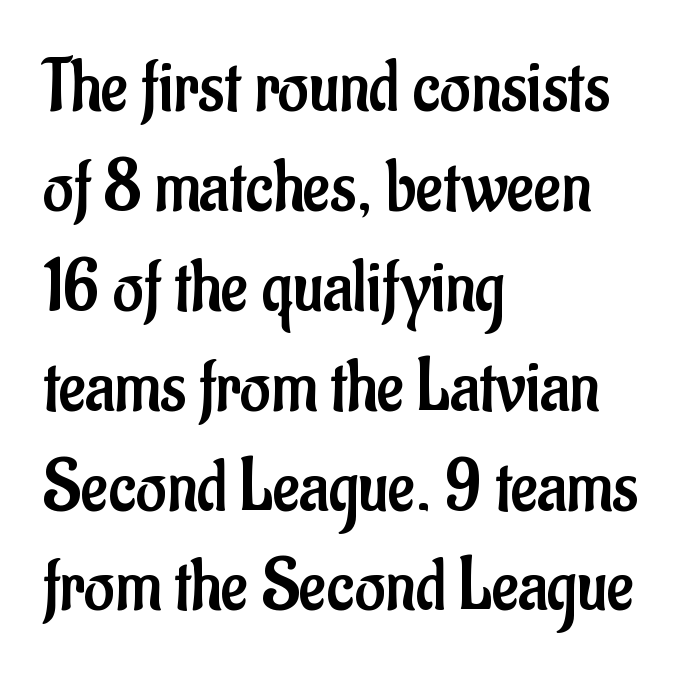
The image shows 74 px regular-weight, condensed sans-serif type, upright; set left-aligned, normal line spacing (1.35x), normal letter spacing, not underlined; low stroke contrast and a small x-height.
